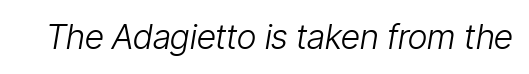
The image shows 34 px light, condensed type, italic (leaning right); set normal letter spacing, not underlined; low stroke contrast and a medium x-height.
